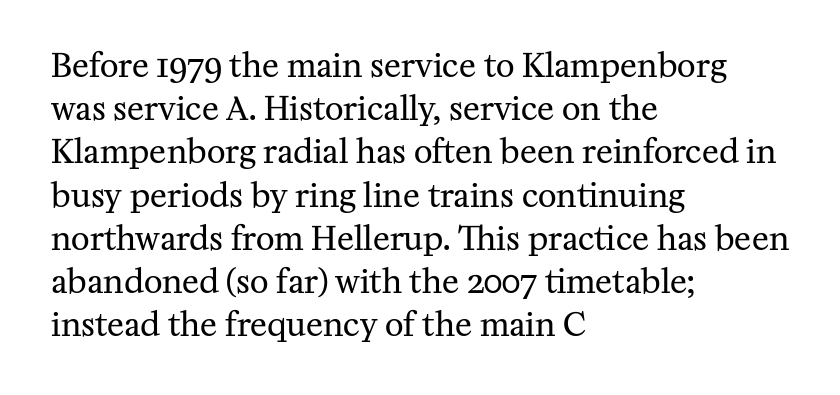
Q: Is the text bold? A: No.
Q: Is the text italic (slanted)? A: No, it is upright.
Q: Is the typeface a serif or a sans-serif typeface? A: Serif.
Q: Is the text underlined? A: No.
Q: How is the paragraph aligned? A: Left-aligned.
Q: Is the spacing between letters normal or unusually wide? A: Normal.
Q: Is the spacing between lines tight, normal or loose? A: Normal.
Q: Width (condensed, normal, or wide)? A: Normal.
Q: Stroke contrast? A: Medium.
Q: x-height? A: Medium.
Q: Monospaced? A: No.
